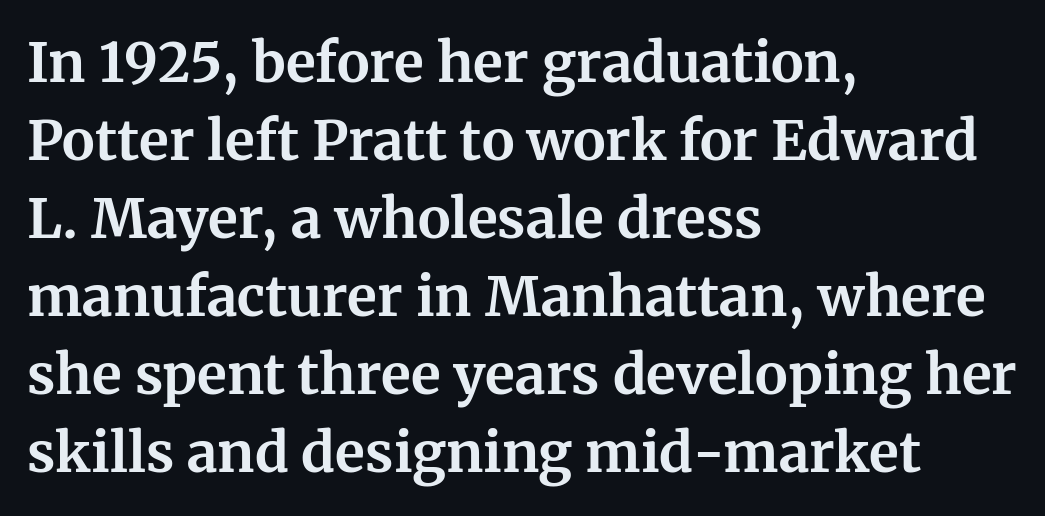
The image shows 55 px bold serif type, upright; set left-aligned, normal line spacing (1.42x), normal letter spacing, not underlined; medium stroke contrast and a medium x-height.
